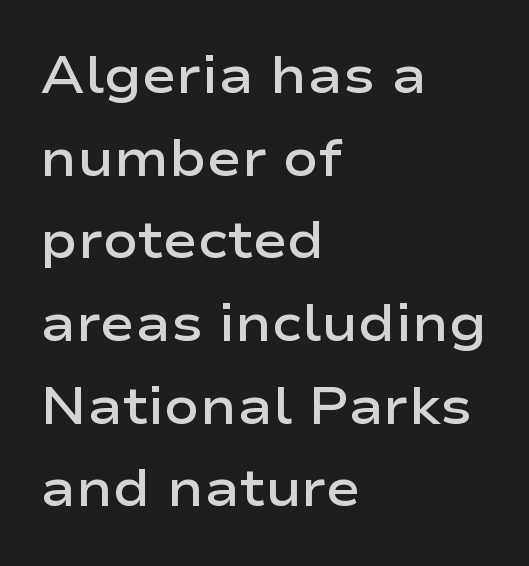
The image shows 52 px semibold, wide sans-serif type, upright; set left-aligned, normal line spacing (1.59x), normal letter spacing, not underlined; low stroke contrast and a medium x-height.
